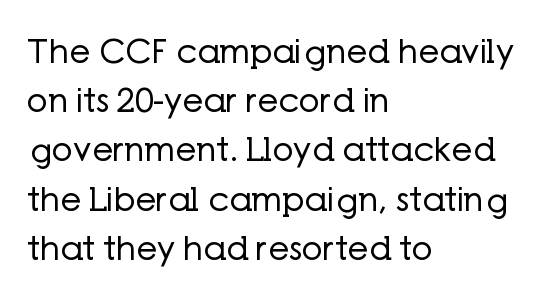
The weight tops out at a normal text grade. The rendering anchors every line to the left-hand side. Any mark beneath the type? The region is blank. Every character sits straight up, as roman type does.
